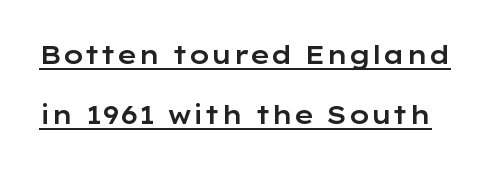
Tracking value appears to be zero — textbook default spacing. Beneath each row of characters lies a ruled line. Baseline-to-baseline distance is far greater than the letter height. Italic: no, the glyphs are upright roman.
